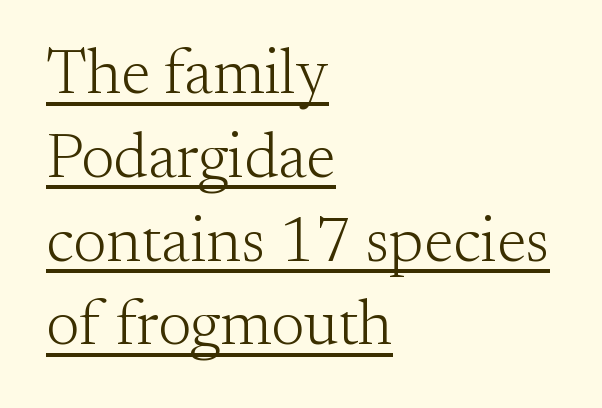
Caption: lettering with a line underneath. Letter spacing: default. The rag falls on the right side of this text block. Honestly, the row spacing looks completely unremarkable. Each letter keeps its own natural width here, so spacing adapts to shape.
